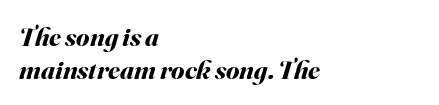
The image shows 27 px bold type, italic (leaning right); set left-aligned, line spacing 1.21x, normal letter spacing, not underlined.
